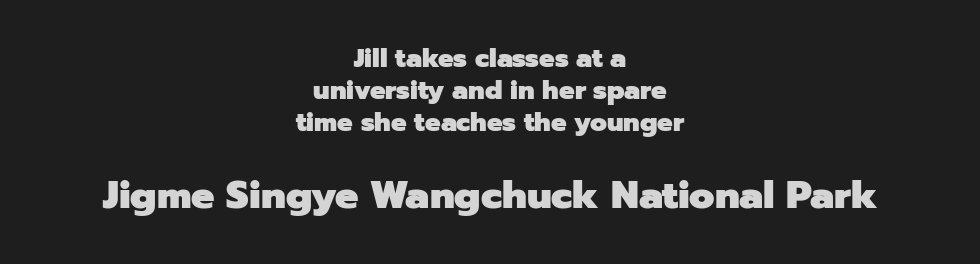
The image shows 39 px heavy sans-serif type, upright; set centered, line spacing 1.23x, normal letter spacing, not underlined; the second (bottom) block is 1.5x larger; low stroke contrast and a medium x-height.
